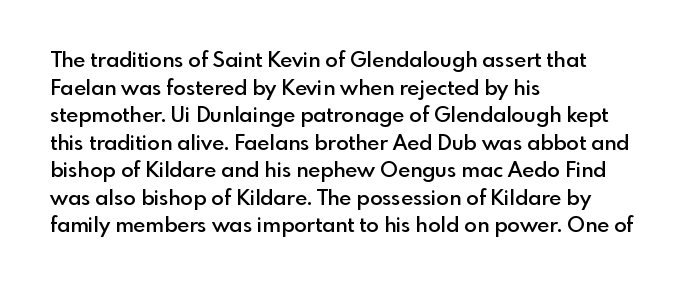
This sample uses plain, unmodified letter spacing. The foot of each line stays bare and open. The leading is moderate, giving the passage an even texture. A somewhat darkened texture: the type is semibold rather than bold.
